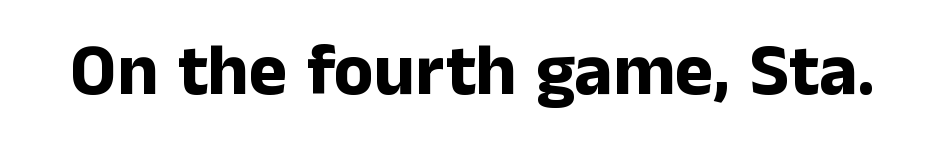
Q: Is the text bold? A: Yes.
Q: Is the text italic (slanted)? A: No, it is upright.
Q: Is the typeface a serif or a sans-serif typeface? A: Sans-serif.
Q: Is the text underlined? A: No.
Q: Is the spacing between letters normal or unusually wide? A: Normal.
Q: Width (condensed, normal, or wide)? A: Normal.
Q: Stroke contrast? A: Low.
Q: x-height? A: Medium.
Q: Monospaced? A: No.
